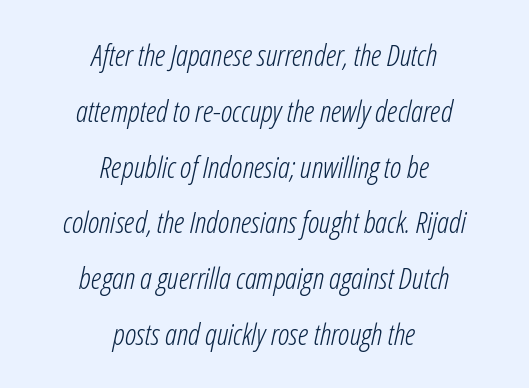
Each stroke keeps to a modest, everyday thickness or less. Tracking value appears to be zero — textbook default spacing. Both edges are ragged and mirror each other, which tells us the setting is centered. Would a proofreader flag this as italicized? Yes.
